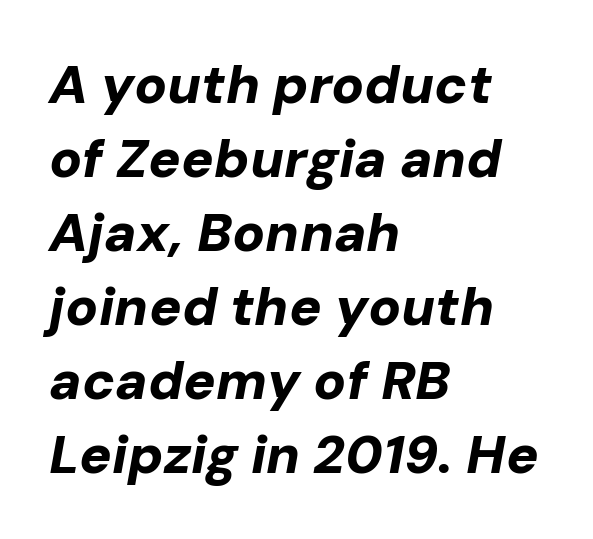
{"italic": "yes", "lean": "right", "slant_degrees": 10, "bold": "yes", "weight": "bold", "width": "normal", "stroke_contrast": "low", "x_height": "medium", "monospaced": "no", "underline": "no", "align": "left", "line_spacing": "normal", "line_spacing_ratio": 1.37, "letter_spacing": "normal", "letter_spacing_em": 0.0, "glyph_px": 54}
